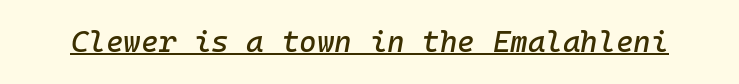
{"italic": "yes", "lean": "right", "slant_degrees": 10, "width": "normal", "stroke_contrast": "low", "x_height": "medium", "monospaced": "yes", "underline": "yes", "letter_spacing": "normal", "letter_spacing_em": 0.0, "glyph_px": 30}
